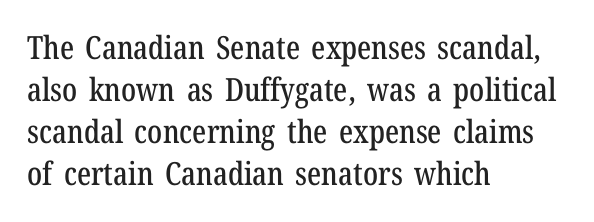
The letters advance in unequal steps, a hallmark of proportional type. These lines are composed in type with serifs. Words float on clear page, feet unadorned. Tall strokes in this sample are plumb rather than angled.
